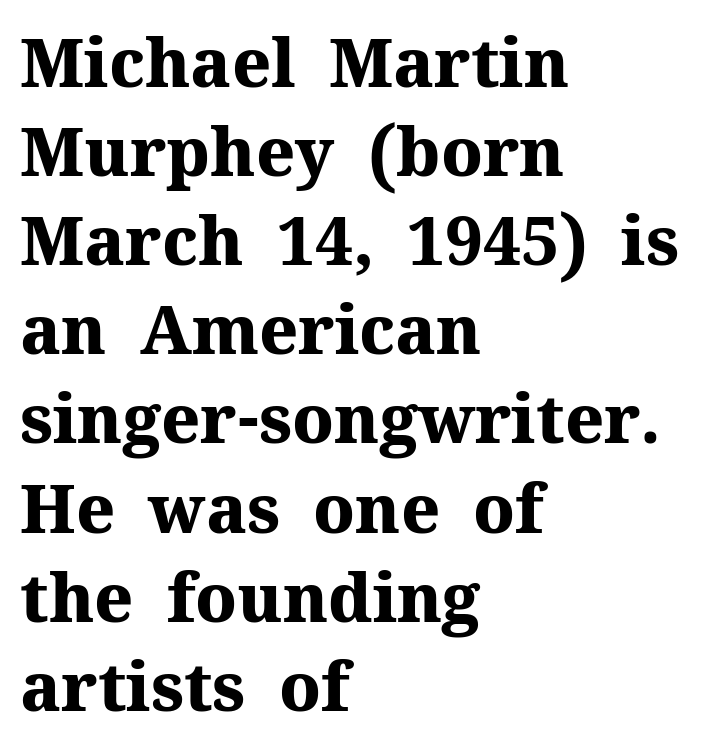
{"serif": "yes", "italic": "no", "bold": "yes", "weight": "heavy", "width": "normal", "stroke_contrast": "medium", "x_height": "medium", "monospaced": "no", "underline": "no", "align": "left", "line_spacing": "normal", "line_spacing_ratio": 1.33, "letter_spacing": "normal", "letter_spacing_em": 0.0, "glyph_px": 67}
